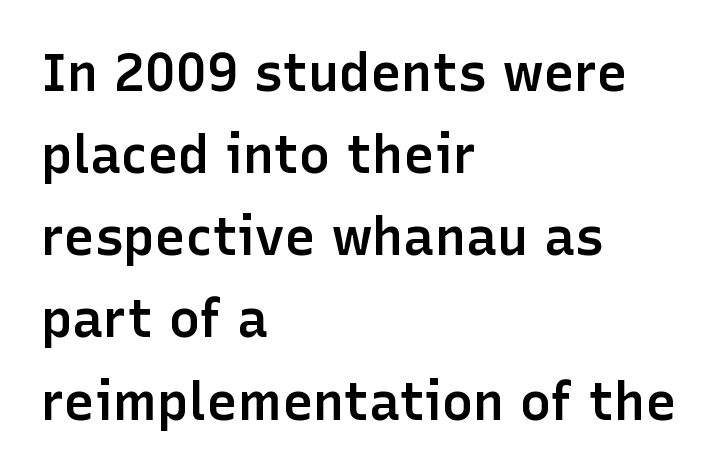
The gaps between neighbouring characters are ordinary and unremarkable. Grotesque or geometric, the face here clearly has no serifs. Compared with an ordinary text face, these strokes are moderately heavier — a semibold. Every character sits straight up, as roman type does. Looks like regular typesetting: each glyph gets only the width it needs.
